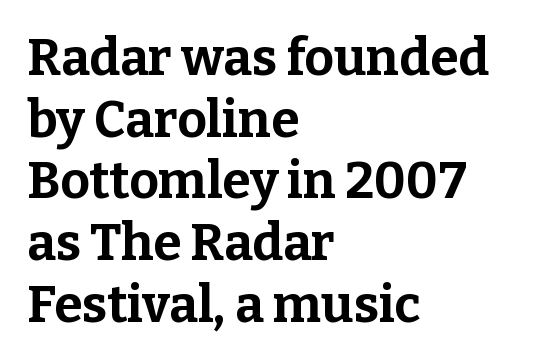
The image shows 51 px bold serif type, upright; set left-aligned, line spacing 1.21x, normal letter spacing, not underlined; low stroke contrast and a medium x-height.
